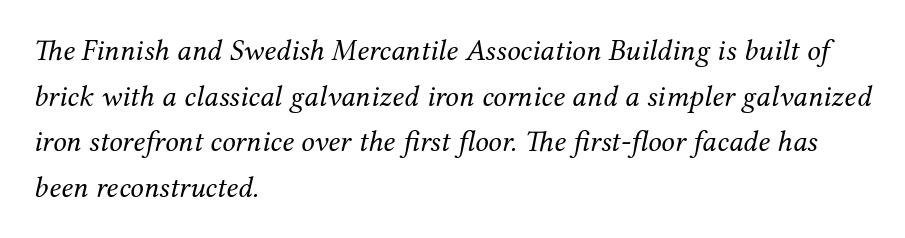
{"serif": "yes", "italic": "yes", "lean": "right", "slant_degrees": 12, "bold": "no", "weight": "regular", "width": "normal", "stroke_contrast": "medium", "x_height": "medium", "monospaced": "no", "underline": "no", "align": "left", "line_spacing": "normal", "line_spacing_ratio": 1.52, "letter_spacing": "normal", "letter_spacing_em": 0.0, "glyph_px": 30}
